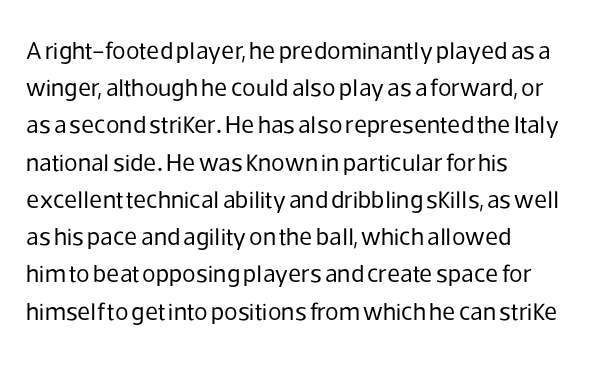
The image shows 25 px text type, upright; set left-aligned, normal line spacing (1.49x), normal letter spacing, not underlined.
